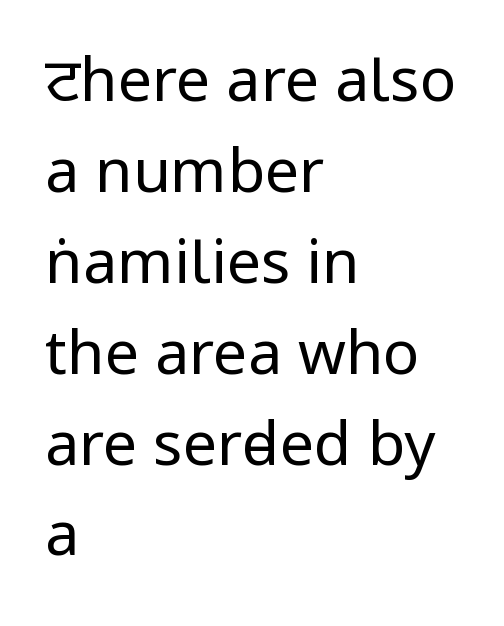
Q: Is the text bold? A: No.
Q: Is the text italic (slanted)? A: No, it is upright.
Q: Is the typeface a serif or a sans-serif typeface? A: Sans-serif.
Q: Is the text underlined? A: No.
Q: How is the paragraph aligned? A: Left-aligned.
Q: Is the spacing between letters normal or unusually wide? A: Normal.
Q: Is the spacing between lines tight, normal or loose? A: Normal.
Q: Width (condensed, normal, or wide)? A: Condensed.
Q: Stroke contrast? A: Low.
Q: x-height? A: Large.
Q: Monospaced? A: No.
